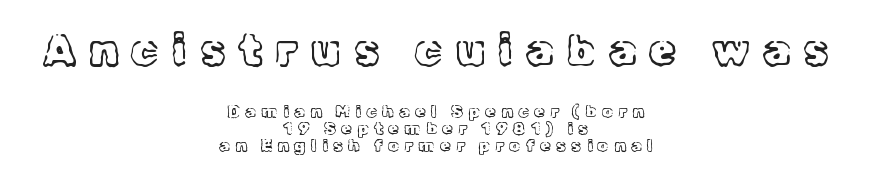
{"serif": "yes", "italic": "no", "bold": "no", "weight": "light", "width": "normal", "x_height": "medium", "monospaced": "no", "underline": "no", "align": "center", "line_spacing": "tight", "line_spacing_ratio": 0.99, "letter_spacing": "wide", "letter_spacing_em": 0.32, "larger_block": "first", "size_ratio": 2.53, "glyph_px": 43}
